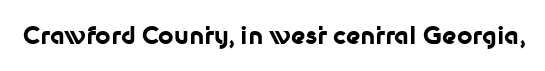
The image shows 24 px bold type, upright; set normal letter spacing, not underlined.
